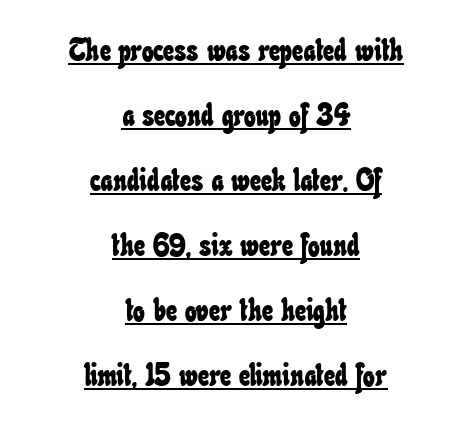
The image shows 31 px condensed type; set centered, loose line spacing (2.1x), normal letter spacing, underlined; low stroke contrast and a small x-height.
